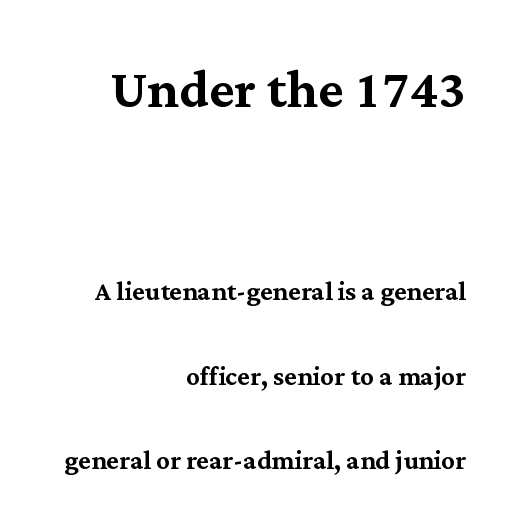
The face used here appears at its bigger size in the upper chunk. Descenders hang freely into open space. Observe the serifs anchoring each vertical stroke in this sample. Note the varied advance widths — an 'i' is clearly narrower than an 'm'. Nothing unusual about the tracking: characters are spaced as the font intends.
